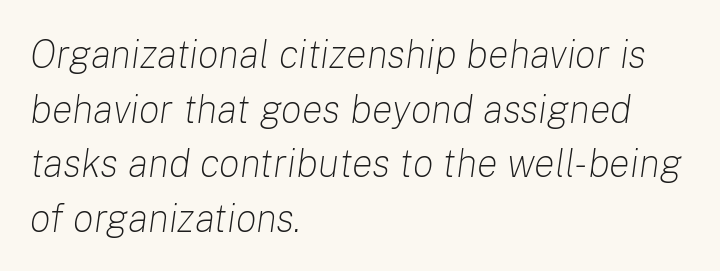
Q: Is the text bold? A: No.
Q: Is the text italic (slanted)? A: Yes, it leans right by about 8 degrees.
Q: Is the text underlined? A: No.
Q: How is the paragraph aligned? A: Left-aligned.
Q: Is the spacing between letters normal or unusually wide? A: Normal.
Q: Is the spacing between lines tight, normal or loose? A: Normal.
Q: Width (condensed, normal, or wide)? A: Normal.
Q: Stroke contrast? A: Low.
Q: x-height? A: Medium.
Q: Monospaced? A: No.
